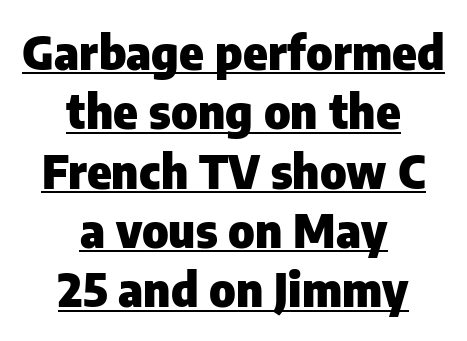
The image shows 46 px heavy sans-serif type, upright; set centered, normal line spacing (1.29x), normal letter spacing, underlined; low stroke contrast and a medium x-height.
